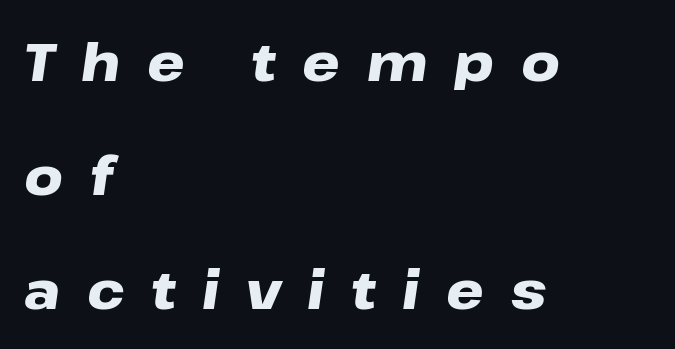
{"italic": "yes", "lean": "right", "slant_degrees": 8, "bold": "yes", "weight": "heavy", "width": "wide", "stroke_contrast": "low", "x_height": "medium", "monospaced": "no", "underline": "no", "align": "left", "line_spacing": "loose", "line_spacing_ratio": 2.15, "letter_spacing": "wide", "letter_spacing_em": 0.5, "glyph_px": 53}
